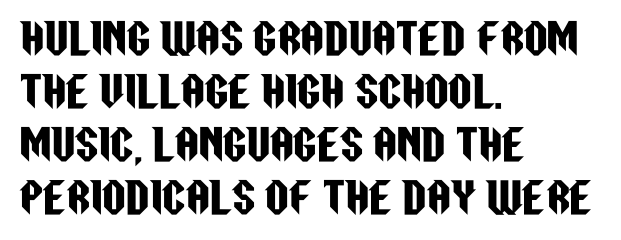
The image shows 41 px condensed sans-serif type, upright; set left-aligned, normal line spacing (1.29x), normal letter spacing, not underlined; low stroke contrast and a large x-height.
